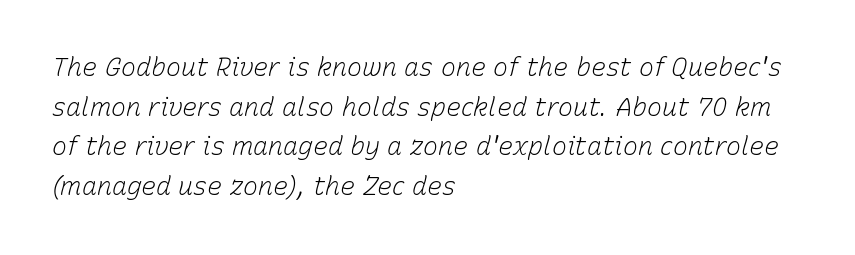
Tall strokes in this sample are angled rather than plumb. Letters rest on an invisible, unmarked baseline. The font sits on the lighter half of the weight spectrum, regular included. One glance says typical: line gaps are just what's usual.
